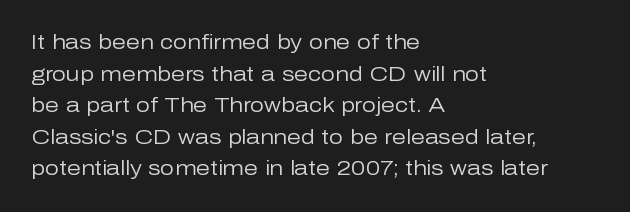
{"italic": "no", "bold": "no", "underline": "no", "align": "left", "line_spacing": "normal", "line_spacing_ratio": 1.58, "letter_spacing": "normal", "letter_spacing_em": 0.0, "glyph_px": 20}
